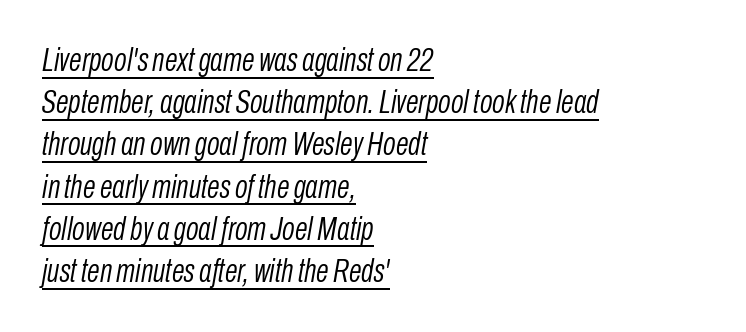
Q: Is the text bold? A: No.
Q: Is the text italic (slanted)? A: Yes, it leans right by about 10 degrees.
Q: Is the text underlined? A: Yes.
Q: How is the paragraph aligned? A: Left-aligned.
Q: Is the spacing between letters normal or unusually wide? A: Normal.
Q: Is the spacing between lines tight, normal or loose? A: Normal.
Q: Width (condensed, normal, or wide)? A: Condensed.
Q: Stroke contrast? A: Low.
Q: x-height? A: Medium.
Q: Monospaced? A: No.
